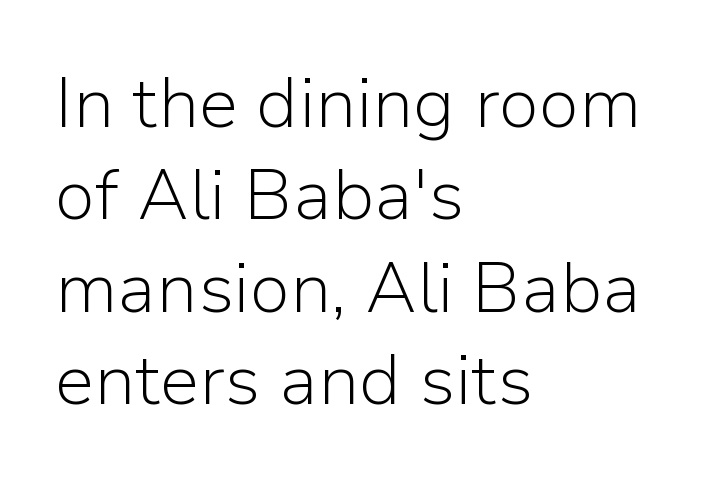
{"serif": "no", "italic": "no", "bold": "no", "weight": "light", "width": "normal", "stroke_contrast": "low", "x_height": "medium", "monospaced": "no", "underline": "no", "align": "left", "line_spacing": "normal", "line_spacing_ratio": 1.3, "letter_spacing": "normal", "letter_spacing_em": 0.0, "glyph_px": 71}
